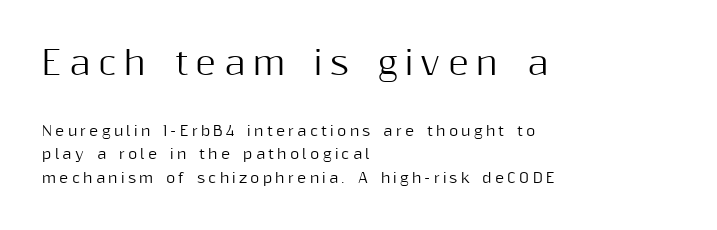
Q: Is the text italic (slanted)? A: No, it is upright.
Q: Is the typeface a serif or a sans-serif typeface? A: Sans-serif.
Q: Is the text underlined? A: No.
Q: How is the paragraph aligned? A: Left-aligned.
Q: Is the spacing between letters normal or unusually wide? A: Unusually wide.
Q: Is the spacing between lines tight, normal or loose? A: Normal.
Q: Which block of text is set in a larger size, the first (top) or the second (bottom)? A: The first (top) one.
Q: Width (condensed, normal, or wide)? A: Normal.
Q: Stroke contrast? A: Medium.
Q: x-height? A: Medium.
Q: Monospaced? A: No.
